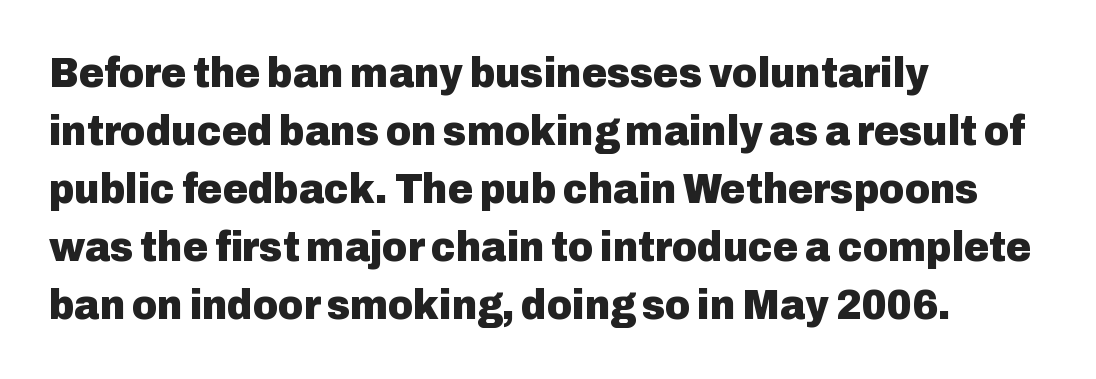
Q: Is the text bold? A: Yes.
Q: Is the text italic (slanted)? A: No, it is upright.
Q: Is the typeface a serif or a sans-serif typeface? A: Sans-serif.
Q: Is the text underlined? A: No.
Q: How is the paragraph aligned? A: Left-aligned.
Q: Is the spacing between letters normal or unusually wide? A: Normal.
Q: Is the spacing between lines tight, normal or loose? A: Normal.
Q: Width (condensed, normal, or wide)? A: Normal.
Q: Stroke contrast? A: Low.
Q: x-height? A: Medium.
Q: Monospaced? A: No.
